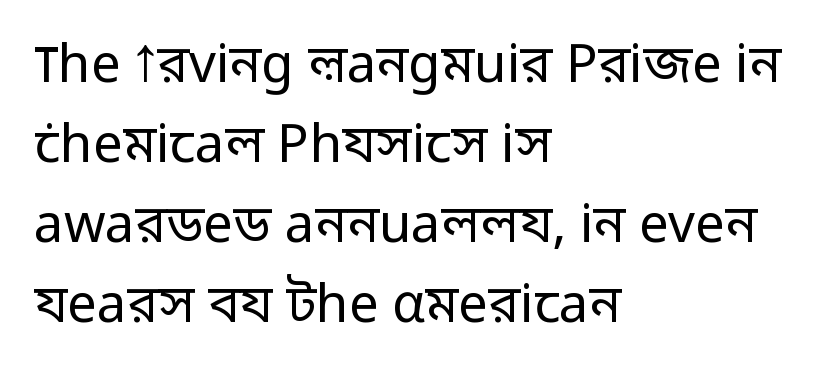
The image shows 53 px regular-weight sans-serif type, upright; set left-aligned, normal line spacing (1.51x), normal letter spacing, not underlined; low stroke contrast and a medium x-height.
